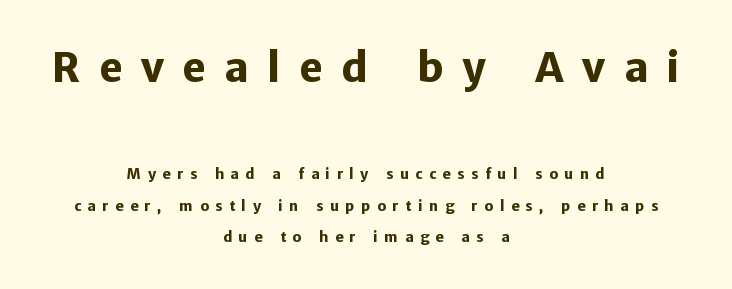
{"serif": "no", "italic": "no", "bold": "yes", "weight": "heavy", "width": "normal", "stroke_contrast": "low", "x_height": "medium", "monospaced": "no", "underline": "no", "align": "center", "line_spacing": "loose", "line_spacing_ratio": 2.27, "letter_spacing": "wide", "letter_spacing_em": 0.46, "larger_block": "first", "size_ratio": 2.86, "glyph_px": 40}
